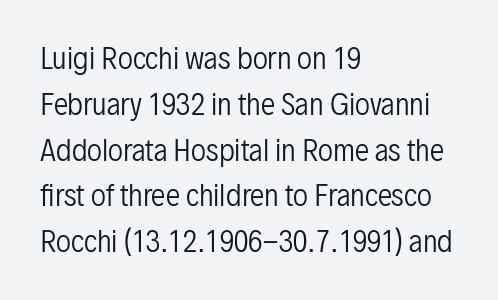
Caption: multi-line text, flush left, ragged right. This rendering features lettering with no underline. The line-height multiplier appears to be the usual default. Observe the ordinary spacing: letters are neighbours, not strangers. The weight would be labelled regular, book, light, or lighter still.
